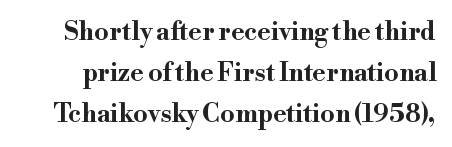
Honestly, the row spacing looks completely unremarkable. The specimen reads as upright at a glance. Decoration check: the copy has no underline. The face used here has the dense, thick strokes of a bold. Inter-character spacing is left at the font's built-in metrics.
